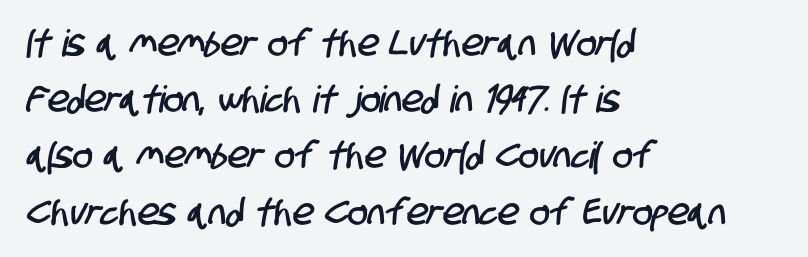
Note the varied advance widths — an 'i' is clearly narrower than an 'm'. The rows are spaced the way most documents space them. How are the letters spaced? Ordinarily, with no added tracking. This rendering features lettering with no underline. No feet cap the strokes, marking this as sans-serif type. The compositor pushed each line to the left boundary.
